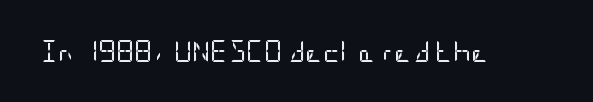
The image shows 22 px text type, upright; set normal letter spacing, not underlined.
